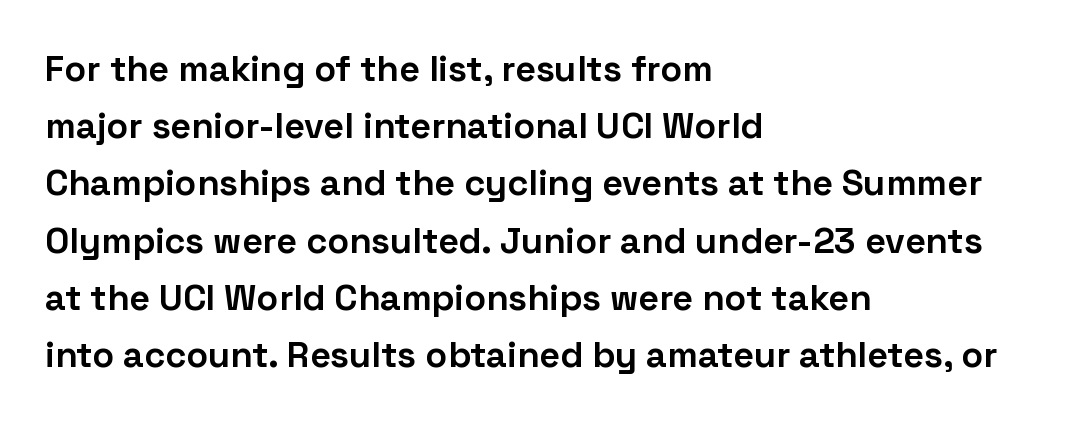
The image shows 36 px bold sans-serif type, upright; set left-aligned, normal line spacing (1.59x), normal letter spacing, not underlined; low stroke contrast and a medium x-height.
